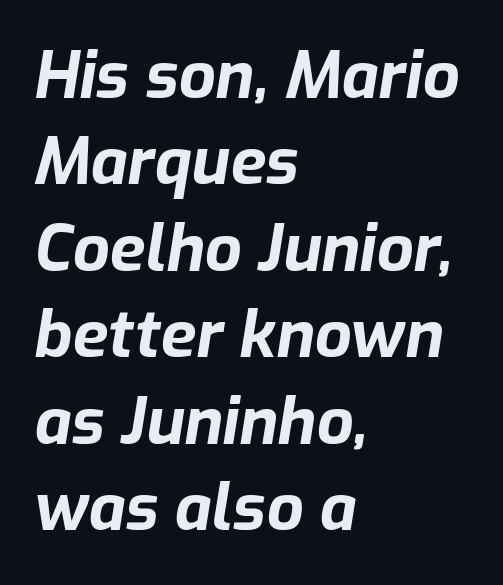
Compared with a centered layout, this one pins lines to the left instead. Interline gaps are of average width in this sample. Notice how thick the strokes are: this is what a full bold looks like. Standard letterfit; no display-style spreading of the glyphs. Here the designer chose a conventional face with non-uniform glyph widths.
